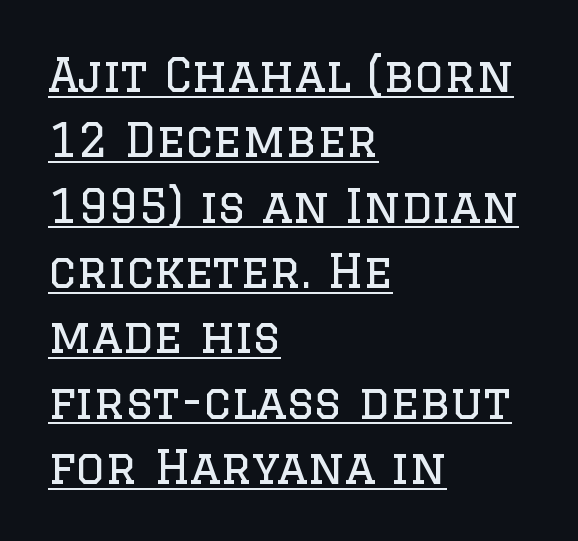
Here the glyphs are tracked normally, forming tight word shapes. Caption: multi-line text, flush left, ragged right. Whoever set this chose a conventional vertical rhythm. The passage shown is underscored from start to finish.
